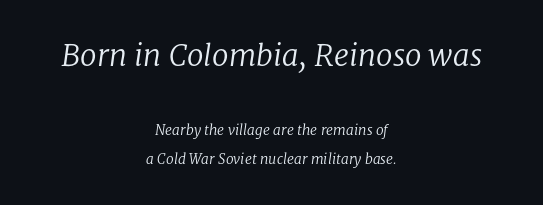
{"serif": "yes", "italic": "yes", "lean": "right", "slant_degrees": 8, "bold": "no", "weight": "regular", "width": "normal", "stroke_contrast": "low", "x_height": "medium", "monospaced": "no", "underline": "no", "align": "center", "line_spacing": "loose", "line_spacing_ratio": 2.05, "letter_spacing": "normal", "letter_spacing_em": 0.0, "larger_block": "first", "size_ratio": 2.14, "glyph_px": 30}
